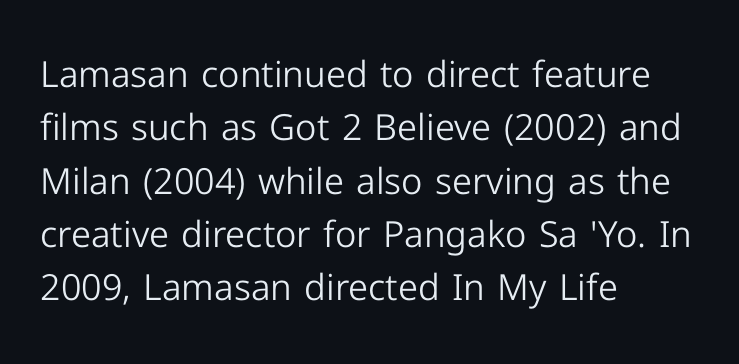
Observe the absence of serifs on each vertical stroke in this sample. Standard letterfit; no display-style spreading of the glyphs. The font's upright variant was chosen for this text. No word sits above an underline. The typesetting does not lean heavy: it is not bold. The passage shown stacks its lines at a standard gap.
